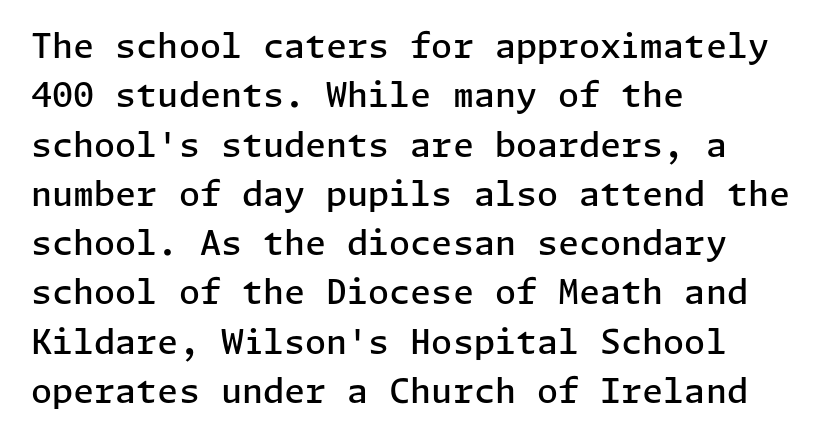
The image shows 34 px semibold sans-serif type, upright; set left-aligned, normal line spacing (1.45x), normal letter spacing, not underlined; low stroke contrast and a medium x-height.
